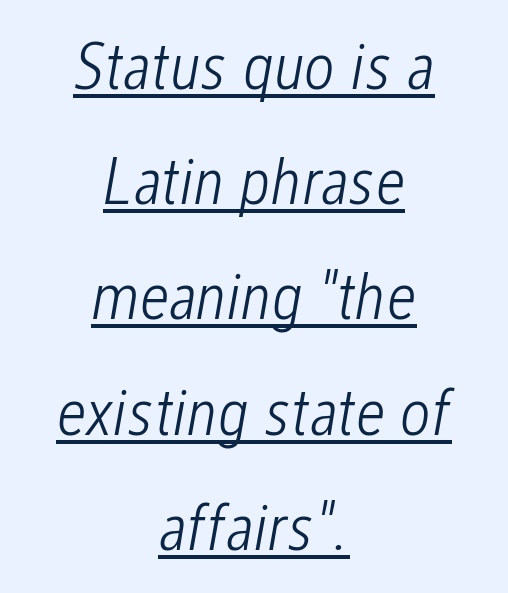
Layout note: lines centered. Do the characters align in a grid? No, the font is proportional. The glyphs look as if they've been sheared to an angle. You can see a thin bar hugging the bottom of the glyphs. Honestly, the letter spacing is just normal — you wouldn't notice it. The typesetting does not lean heavy: it is not bold.
